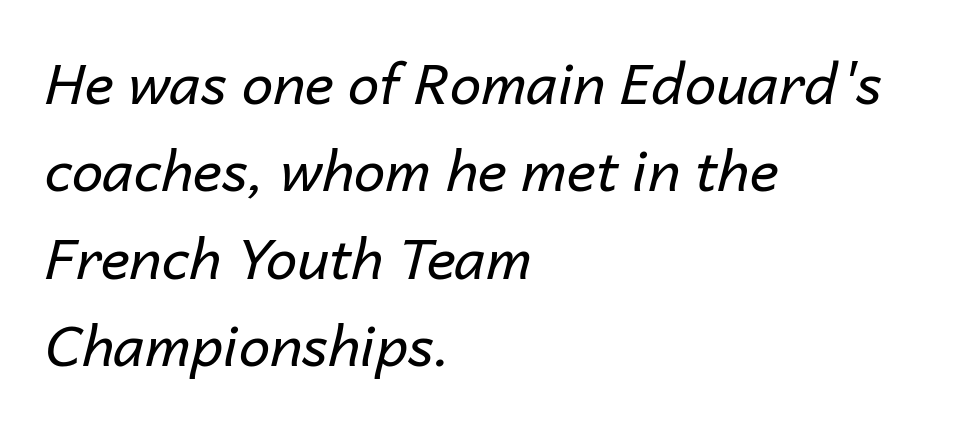
{"italic": "yes", "lean": "right", "slant_degrees": 14, "bold": "no", "weight": "regular", "width": "normal", "stroke_contrast": "low", "x_height": "medium", "monospaced": "no", "underline": "no", "align": "left", "line_spacing": "normal", "line_spacing_ratio": 1.56, "letter_spacing": "normal", "letter_spacing_em": 0.0, "glyph_px": 56}
